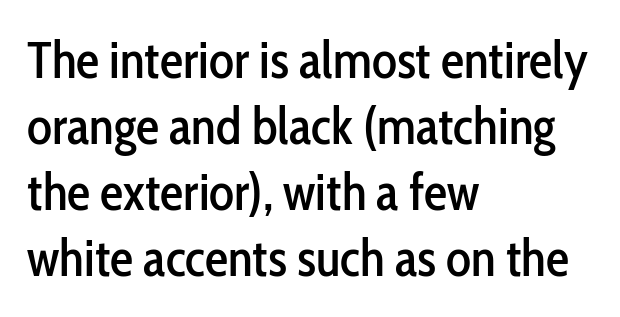
Q: Is the text italic (slanted)? A: No, it is upright.
Q: Is the typeface a serif or a sans-serif typeface? A: Sans-serif.
Q: Is the text underlined? A: No.
Q: How is the paragraph aligned? A: Left-aligned.
Q: Is the spacing between letters normal or unusually wide? A: Normal.
Q: Is the spacing between lines tight, normal or loose? A: Normal.
Q: Width (condensed, normal, or wide)? A: Condensed.
Q: Stroke contrast? A: Low.
Q: x-height? A: Medium.
Q: Monospaced? A: No.
